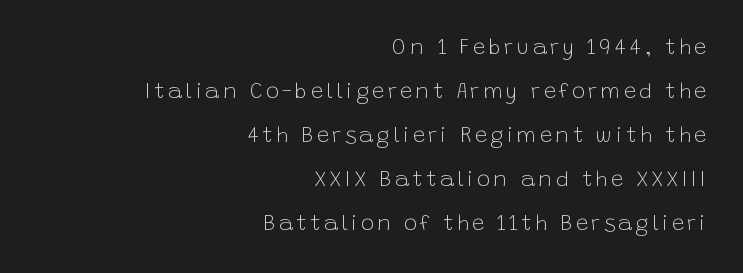
{"italic": "no", "bold": "no", "underline": "no", "align": "right", "line_spacing": "loose", "line_spacing_ratio": 2.0, "glyph_px": 22}
